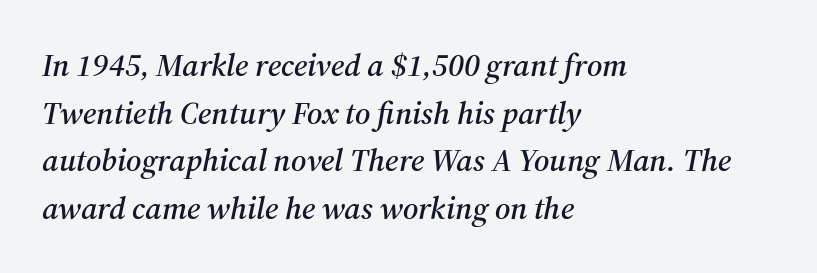
Q: Is the text italic (slanted)? A: Yes, it leans right by about 12 degrees.
Q: Is the typeface a serif or a sans-serif typeface? A: Serif.
Q: Is the text underlined? A: No.
Q: How is the paragraph aligned? A: Left-aligned.
Q: Is the spacing between letters normal or unusually wide? A: Normal.
Q: Is the spacing between lines tight, normal or loose? A: Normal.
Q: Width (condensed, normal, or wide)? A: Normal.
Q: Stroke contrast? A: Medium.
Q: x-height? A: Medium.
Q: Monospaced? A: No.
